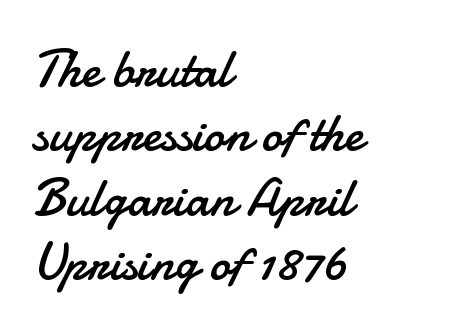
Q: Is the text bold? A: No.
Q: Is the text italic (slanted)? A: Yes.
Q: Is the typeface a serif or a sans-serif typeface? A: Sans-serif.
Q: Is the text underlined? A: No.
Q: How is the paragraph aligned? A: Left-aligned.
Q: Is the spacing between letters normal or unusually wide? A: Normal.
Q: Width (condensed, normal, or wide)? A: Normal.
Q: Stroke contrast? A: Low.
Q: x-height? A: Small.
Q: Monospaced? A: No.
